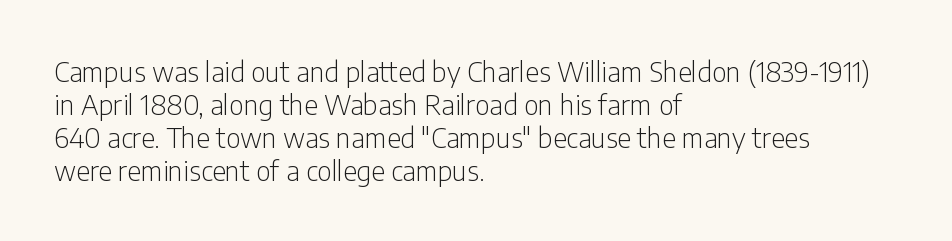
Q: Is the text bold? A: No.
Q: Is the text italic (slanted)? A: No, it is upright.
Q: Is the text underlined? A: No.
Q: How is the paragraph aligned? A: Left-aligned.
Q: Is the spacing between letters normal or unusually wide? A: Normal.
